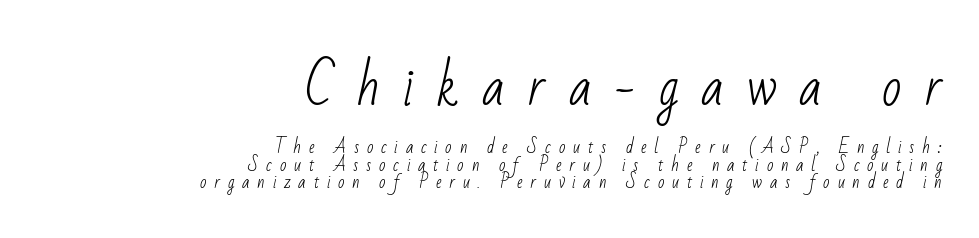
The image shows 51 px light, condensed sans-serif type; set right-aligned, tight line spacing (1.03x), unusually wide letter spacing (+0.45 em), not underlined; the first (top) block is 3.0x larger; low stroke contrast and a small x-height.
